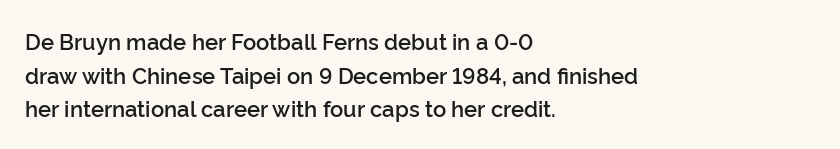
Every character sits straight up, as roman type does. Does extra space separate the letters? No, they use regular spacing. A somewhat darkened texture: the type is semibold rather than bold. A typesetter would call this leading conventional body-copy spacing.
